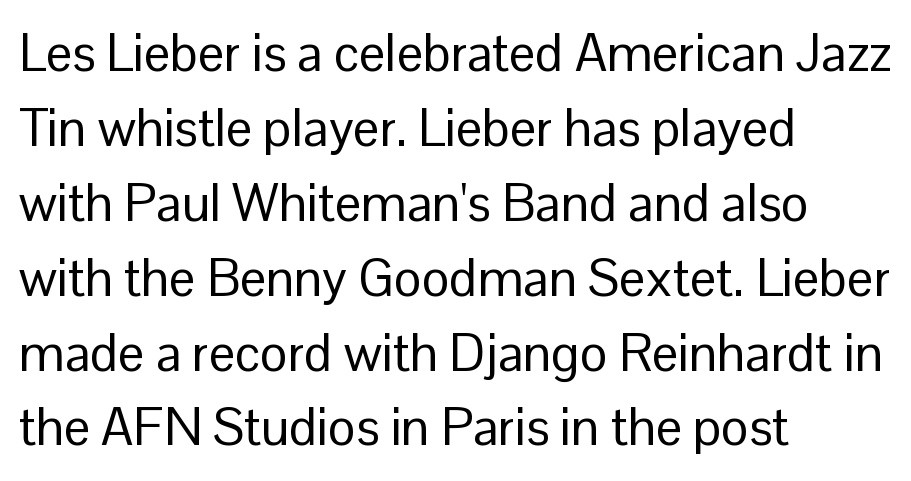
{"serif": "no", "italic": "no", "bold": "no", "weight": "regular", "width": "normal", "stroke_contrast": "low", "x_height": "medium", "monospaced": "no", "underline": "no", "align": "left", "line_spacing": "normal", "line_spacing_ratio": 1.44, "letter_spacing": "normal", "letter_spacing_em": 0.0, "glyph_px": 52}
